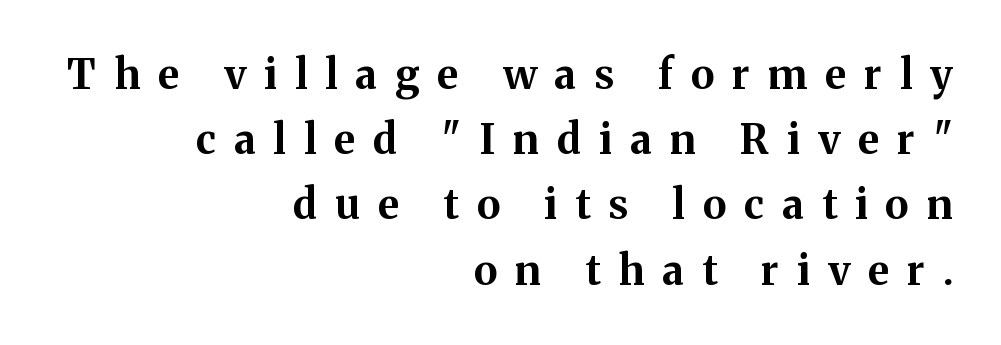
{"serif": "yes", "italic": "no", "bold": "yes", "weight": "bold", "width": "normal", "stroke_contrast": "medium", "x_height": "medium", "monospaced": "no", "underline": "no", "align": "right", "line_spacing": "normal", "line_spacing_ratio": 1.59, "letter_spacing": "wide", "letter_spacing_em": 0.44, "glyph_px": 41}
